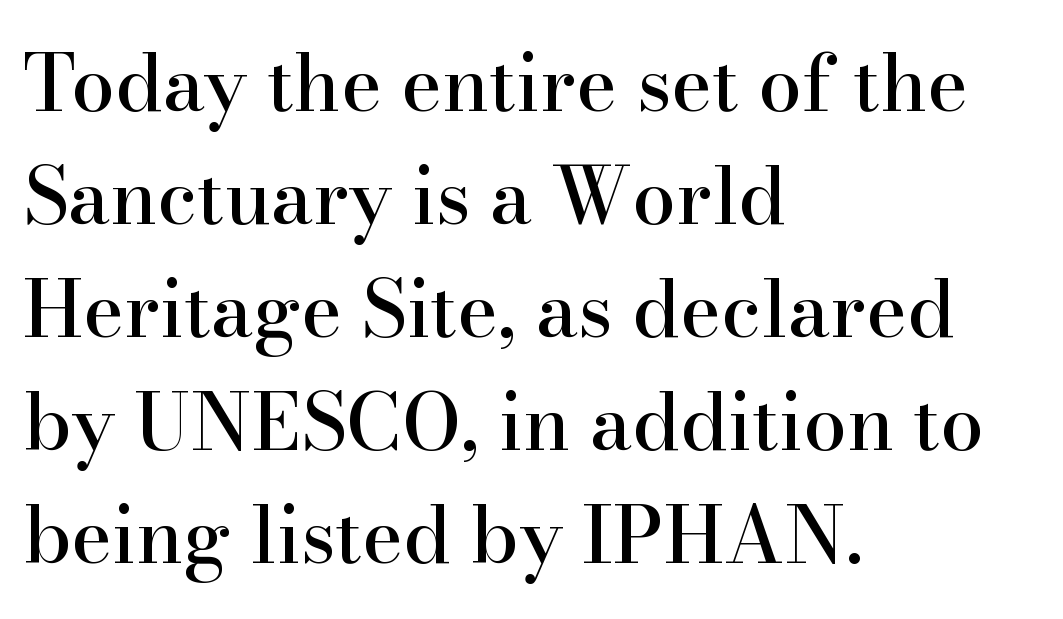
{"serif": "yes", "italic": "no", "width": "normal", "stroke_contrast": "high", "x_height": "small", "monospaced": "no", "underline": "no", "align": "left", "line_spacing": "normal", "line_spacing_ratio": 1.45, "letter_spacing": "normal", "letter_spacing_em": 0.0, "glyph_px": 78}
